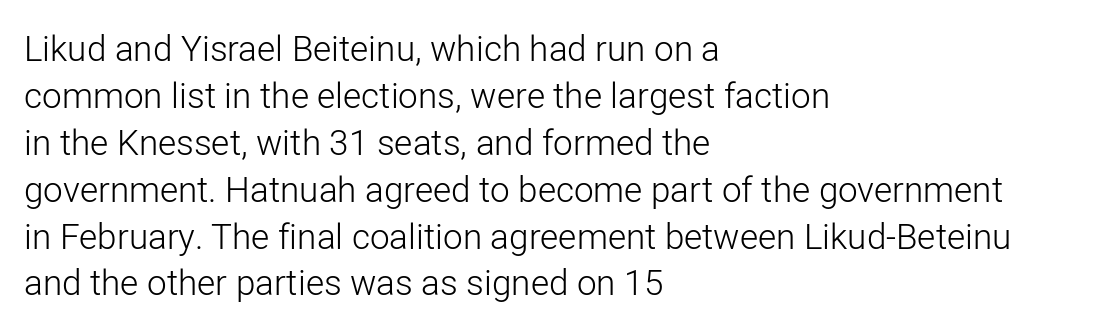
Honestly, the letter spacing is just normal — you wouldn't notice it. These lines are rendered in a variable-pitch font. Counters stay open thanks to moderate or lighter strokes. Plain, unruled lines of type.
